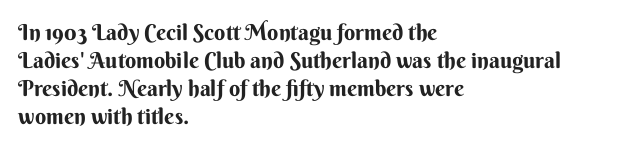
The image shows 22 px text type, upright; set left-aligned, normal line spacing (1.28x), normal letter spacing, not underlined.
